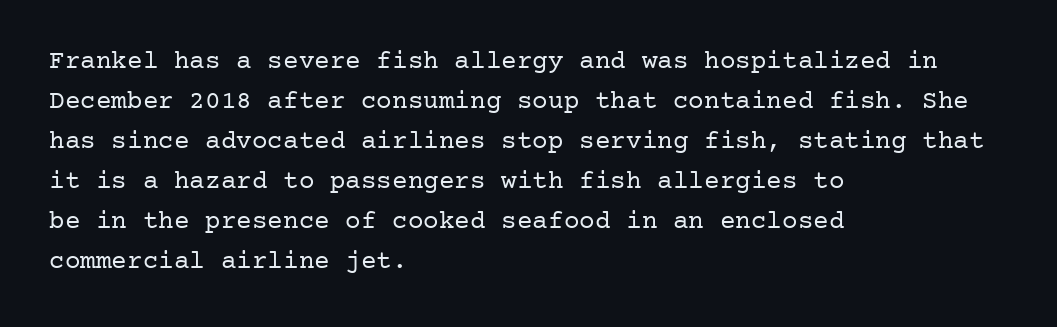
{"italic": "no", "bold": "no", "underline": "no", "align": "left", "line_spacing": "normal", "line_spacing_ratio": 1.54, "letter_spacing": "normal", "letter_spacing_em": 0.0, "glyph_px": 26}
